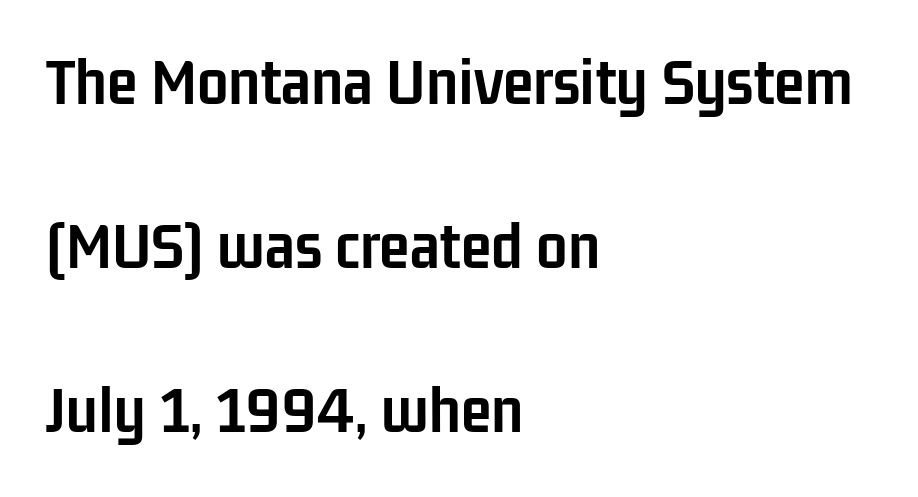
Is this a fixed-width face? No — the glyphs have proportional, varying widths. This is roman type, the default non-slanted kind. Widely set lines give the paragraph a tall, airy silhouette. The rag falls on the right side of this text block. Clear beneath every line of the passage.
